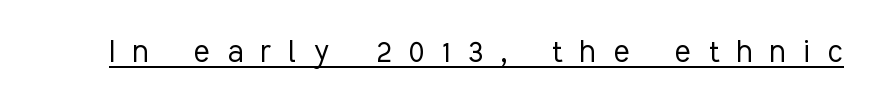
Is there any slant? The stems are plumb. Proportional: the letters do not fall into vertical columns. Somebody hit Ctrl+U on this one — the words are underlined. Stroke thickness stays within the range of a standard reading face or lighter. The designer went with a sans here, leaving each stem footless. This rendering widens character spacing well past its baseline value.
